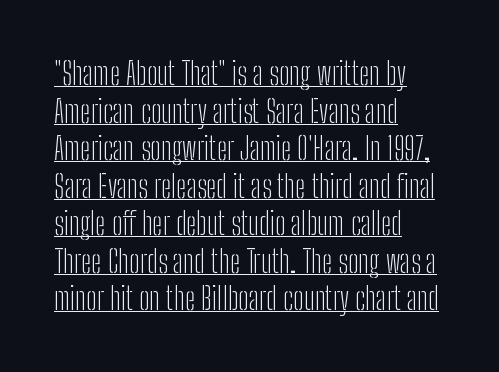
Q: Is the text bold? A: No.
Q: Is the text italic (slanted)? A: No, it is upright.
Q: Is the typeface a serif or a sans-serif typeface? A: Sans-serif.
Q: Is the text underlined? A: Yes.
Q: How is the paragraph aligned? A: Left-aligned.
Q: Is the spacing between letters normal or unusually wide? A: Normal.
Q: Width (condensed, normal, or wide)? A: Condensed.
Q: Stroke contrast? A: Low.
Q: x-height? A: Medium.
Q: Monospaced? A: No.
